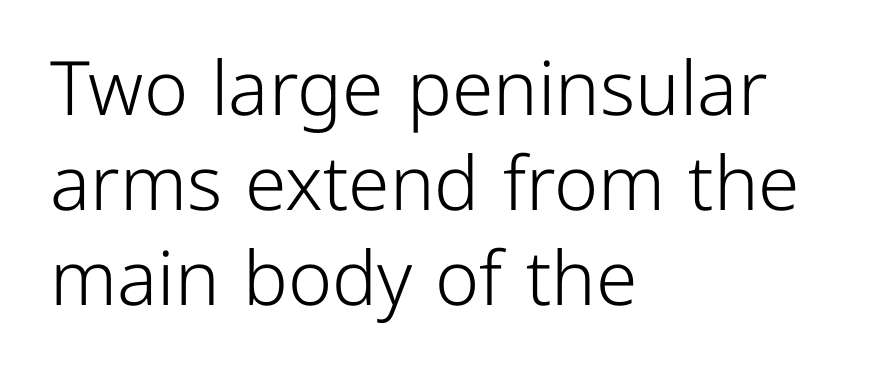
The image shows 75 px light sans-serif type, upright; set left-aligned, normal line spacing (1.27x), normal letter spacing, not underlined; low stroke contrast and a medium x-height.
